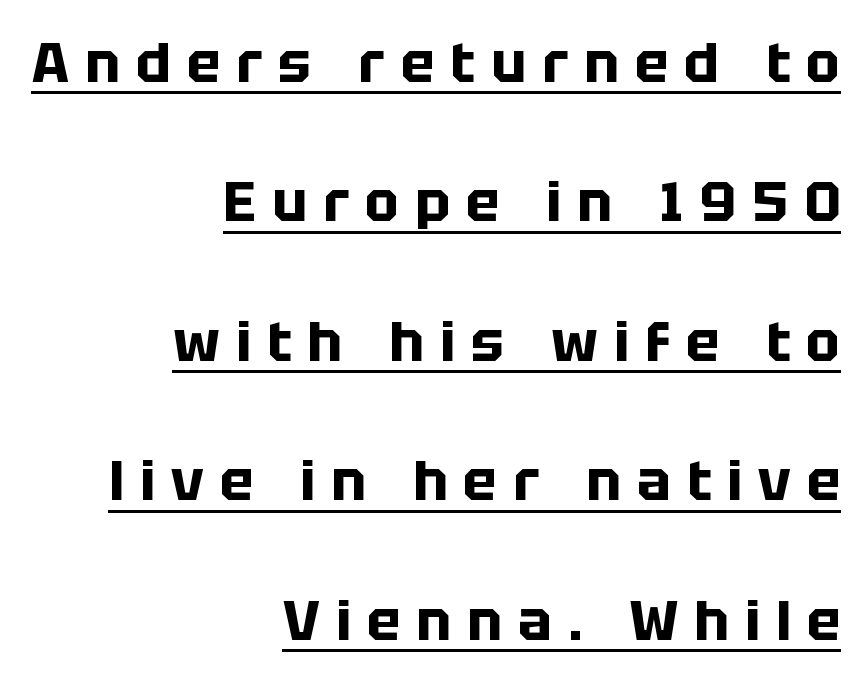
The image shows 56 px bold sans-serif type, upright; set right-aligned, loose line spacing (2.49x), unusually wide letter spacing (+0.29 em), underlined; low stroke contrast and a large x-height.
